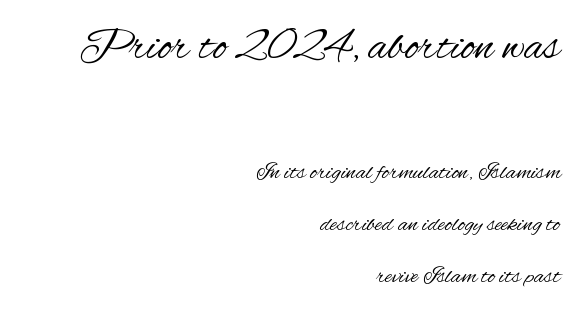
The image shows 47 px regular-weight, condensed sans-serif type; set right-aligned, loose line spacing (2.16x), normal letter spacing, not underlined; the first (top) block is 1.96x larger; medium stroke contrast and a small x-height.
